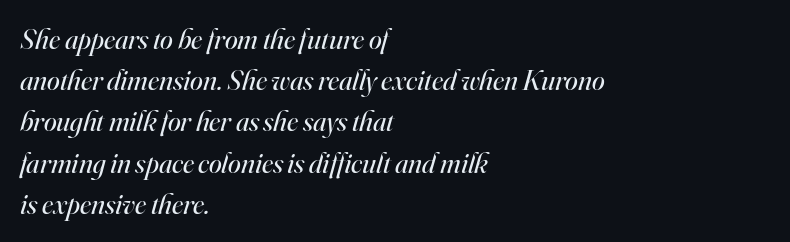
{"serif": "yes", "italic": "yes", "lean": "right", "slant_degrees": 16, "bold": "no", "weight": "regular", "width": "normal", "stroke_contrast": "high", "x_height": "small", "monospaced": "no", "underline": "no", "align": "left", "line_spacing": "normal", "line_spacing_ratio": 1.42, "letter_spacing": "normal", "letter_spacing_em": 0.0, "glyph_px": 29}
